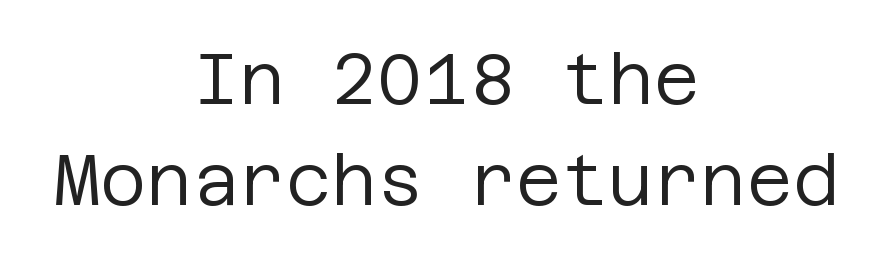
{"serif": "no", "italic": "no", "bold": "no", "weight": "regular", "width": "normal", "stroke_contrast": "low", "x_height": "large", "underline": "no", "align": "center", "line_spacing": "normal", "line_spacing_ratio": 1.42, "letter_spacing": "normal", "letter_spacing_em": 0.0, "glyph_px": 71}
